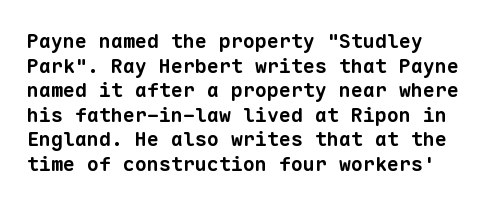
Q: Is the text bold? A: Yes.
Q: Is the text underlined? A: No.
Q: How is the paragraph aligned? A: Left-aligned.
Q: Is the spacing between letters normal or unusually wide? A: Normal.
